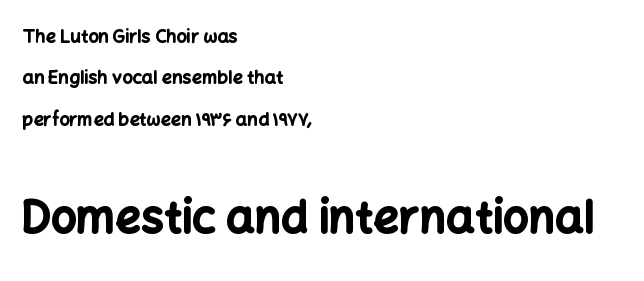
These lines are composed in type without serifs. Typeset ragged right — the left edge is the straight one. If you squint, the bottom block still reads clearly — it's the larger of the two. Typographic density is high because the face is bold. Glyph-to-glyph distance matches everyday printed text.
